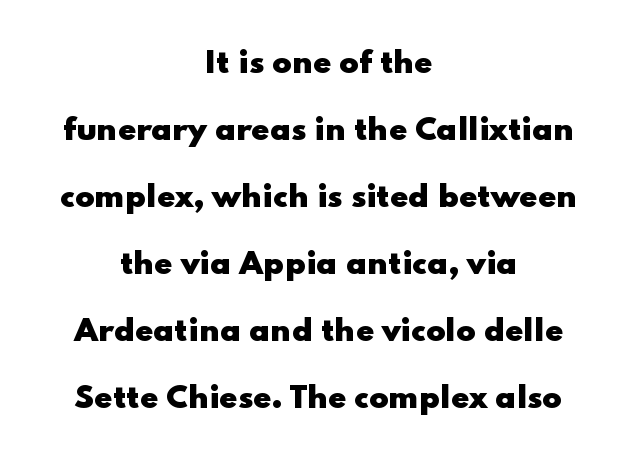
A typesetter would call this zero additional tracking. Tall strokes in this sample are plumb rather than angled. Clear beneath every line of the passage. The passage shown is typeset with a sans-serif family. Each letter keeps its own natural width here, so spacing adapts to shape.
